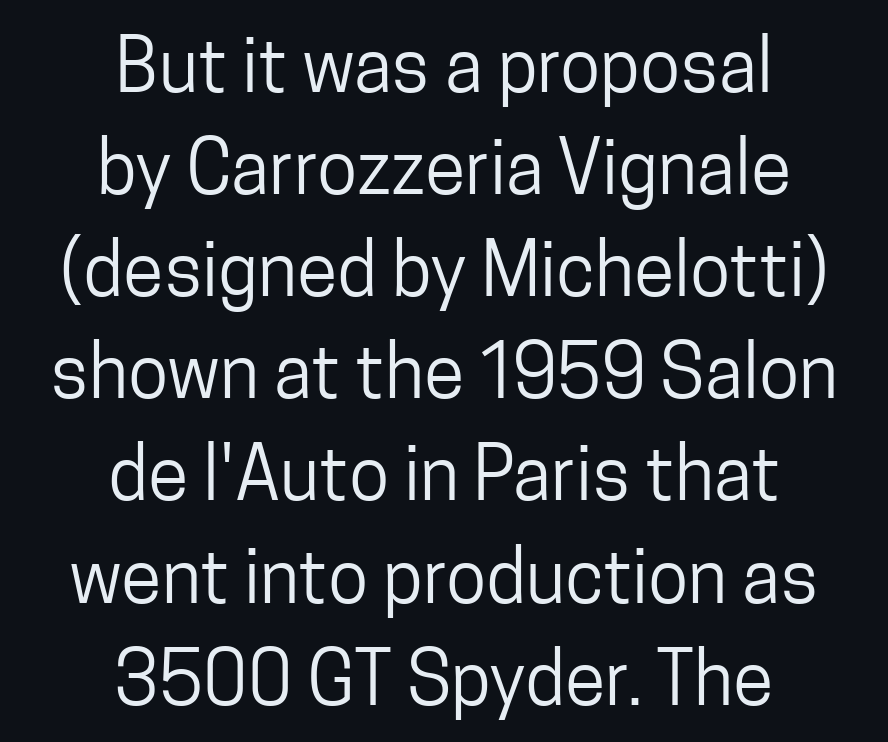
The image shows 74 px regular-weight, condensed sans-serif type, upright; set centered, normal line spacing (1.38x), normal letter spacing, not underlined; low stroke contrast and a medium x-height.
